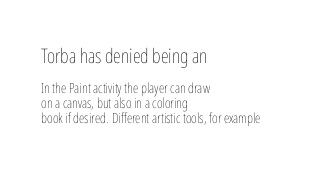
Q: Is the text bold? A: No.
Q: Is the text italic (slanted)? A: No, it is upright.
Q: Is the text underlined? A: No.
Q: How is the paragraph aligned? A: Left-aligned.
Q: Is the spacing between letters normal or unusually wide? A: Normal.
Q: Is the spacing between lines tight, normal or loose? A: Tight.
Q: Which block of text is set in a larger size, the first (top) or the second (bottom)? A: The first (top) one.
